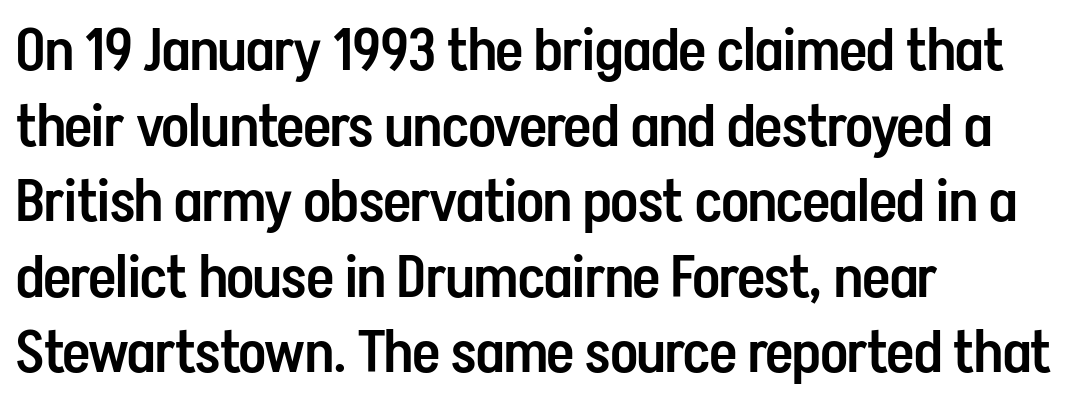
Descender tails drop into unmarked territory. If you drew a ruler down the left edge, every line would touch it. The passage shown is semibold, sitting just below true bold. You can tell from the bare stems that sans-serif type was used.
